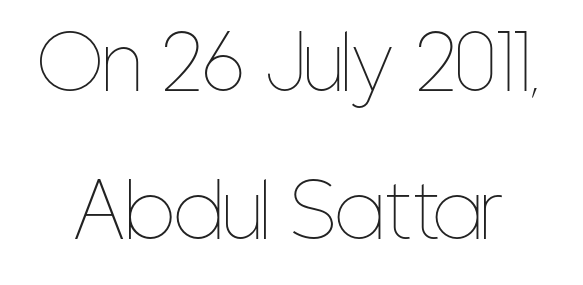
No extra ink here — the face is not bold. These lines are rendered in a variable-pitch font. The passage shown has conventional tracking throughout. A bare baseline throughout the passage.
